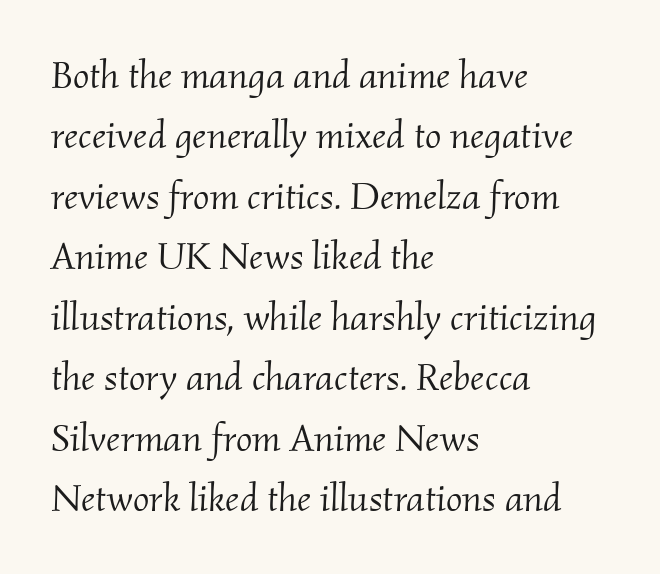
Q: Is the text bold? A: No.
Q: Is the text italic (slanted)? A: Yes, it leans right by about 2 degrees.
Q: Is the typeface a serif or a sans-serif typeface? A: Serif.
Q: Is the text underlined? A: No.
Q: How is the paragraph aligned? A: Left-aligned.
Q: Is the spacing between letters normal or unusually wide? A: Normal.
Q: Is the spacing between lines tight, normal or loose? A: Normal.
Q: Width (condensed, normal, or wide)? A: Normal.
Q: Stroke contrast? A: Medium.
Q: x-height? A: Small.
Q: Monospaced? A: No.
